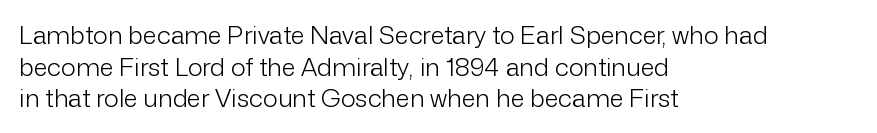
The characters are drawn with everyday or finer stroke widths. The string is rendered with underlining switched off. Leading matches the norm, producing a regular column. This sample uses plain, unmodified letter spacing.
